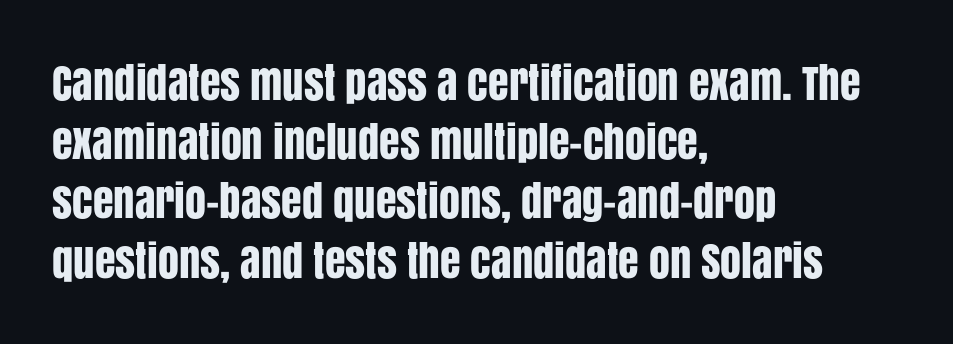
The image shows 42 px condensed sans-serif type, upright; set left-aligned, normal line spacing (1.41x), normal letter spacing, not underlined; low stroke contrast and a large x-height.
